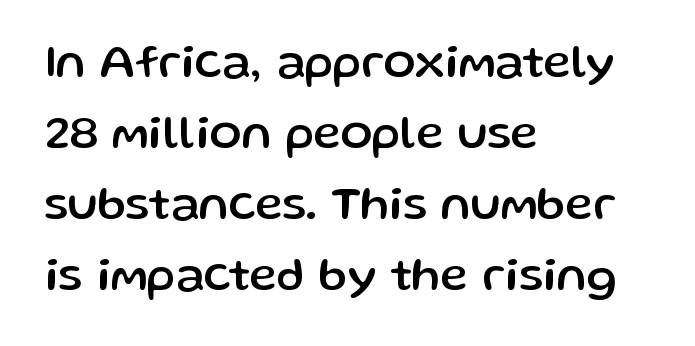
Quick note: not italic, upright. Proportional: the letters do not fall into vertical columns. Caption: standard tracking, unaltered. Rule under the text: the space is simply empty. You can tell from the bare stems that sans-serif type was used. Baseline-to-baseline distance is the conventional proportion of letter height.
